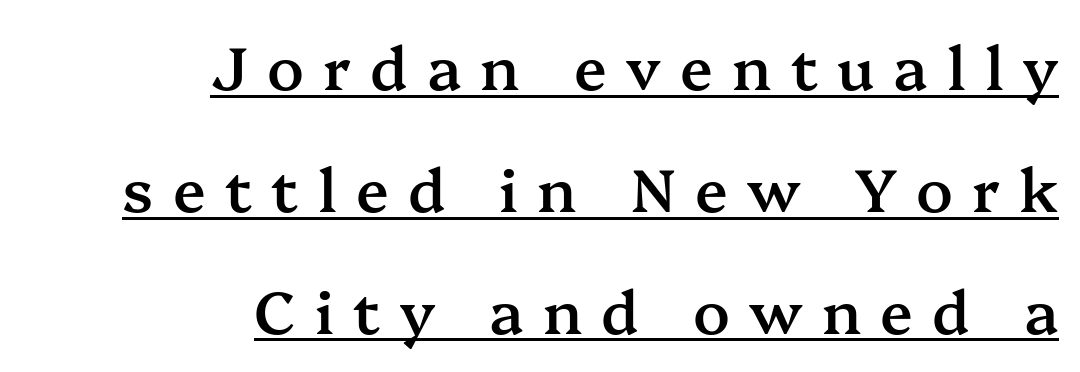
Caption: expanded tracking, letters set apart. Character widths vary here, with narrow letters taking less room than wide ones. Decoration check: the copy is underlined. Its strokes are somewhat broadened, the hallmark of semibold type. It's the straight-up-and-down kind of type.
